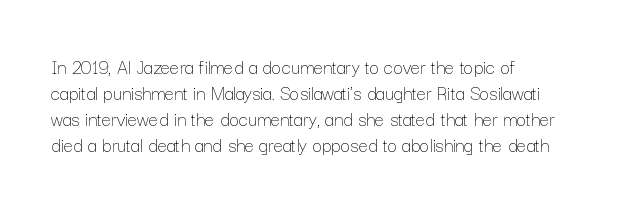
{"italic": "no", "bold": "no", "underline": "no", "align": "left", "line_spacing_ratio": 1.24, "letter_spacing": "normal", "letter_spacing_em": 0.0, "glyph_px": 21}
